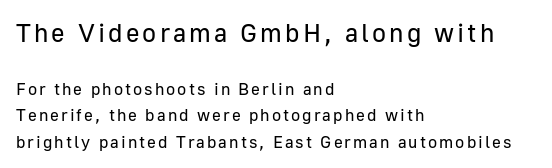
{"italic": "no", "bold": "no", "underline": "no", "align": "left", "line_spacing": "normal", "line_spacing_ratio": 1.57, "larger_block": "first", "size_ratio": 1.53, "glyph_px": 26}
